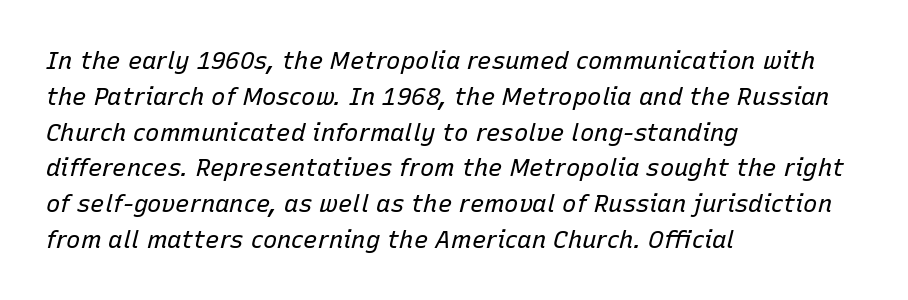
{"italic": "yes", "lean": "right", "slant_degrees": 15, "bold": "no", "underline": "no", "align": "left", "line_spacing": "normal", "line_spacing_ratio": 1.49, "letter_spacing": "normal", "letter_spacing_em": 0.0, "glyph_px": 24}
